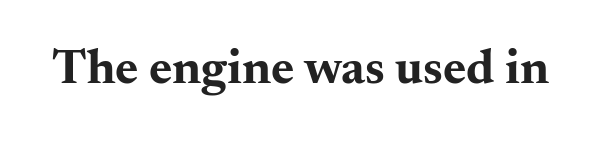
Q: Is the text bold? A: Yes.
Q: Is the text italic (slanted)? A: No, it is upright.
Q: Is the typeface a serif or a sans-serif typeface? A: Serif.
Q: Is the text underlined? A: No.
Q: Is the spacing between letters normal or unusually wide? A: Normal.
Q: Width (condensed, normal, or wide)? A: Wide.
Q: Stroke contrast? A: Medium.
Q: x-height? A: Small.
Q: Monospaced? A: No.
